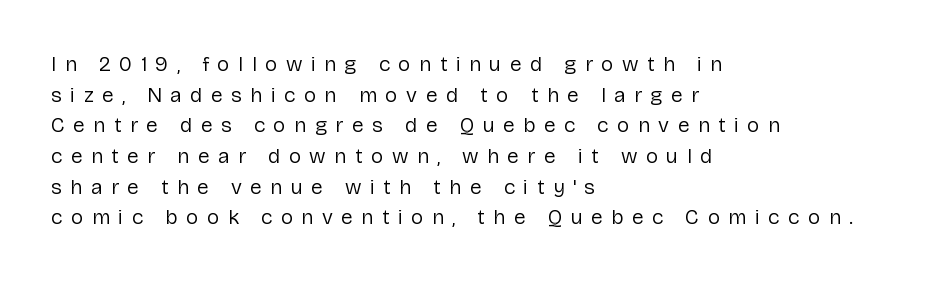
The vertical gap from one line to the next is medium. The passage is arranged the way most books set body copy — flush left. Does the lettering tilt? It doesn't — this is upright. The font sits on the lighter half of the weight spectrum, regular included.
